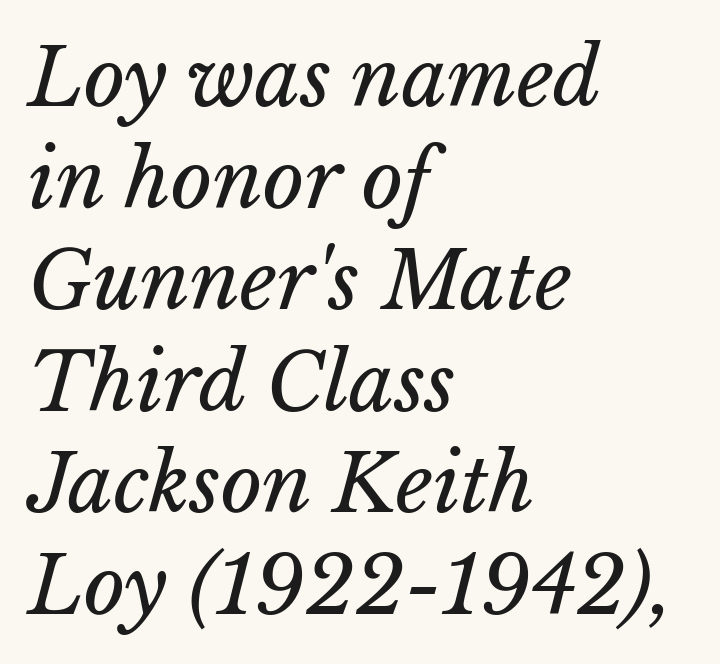
The rendering uses natural spacing where letterforms have individual widths. It's the slanting kind of type. Check the space under the baseline: it is left empty. The typeface has the unassuming heft of standard copy or less. Horizontal alignment here is leftward, the default for most running prose.
